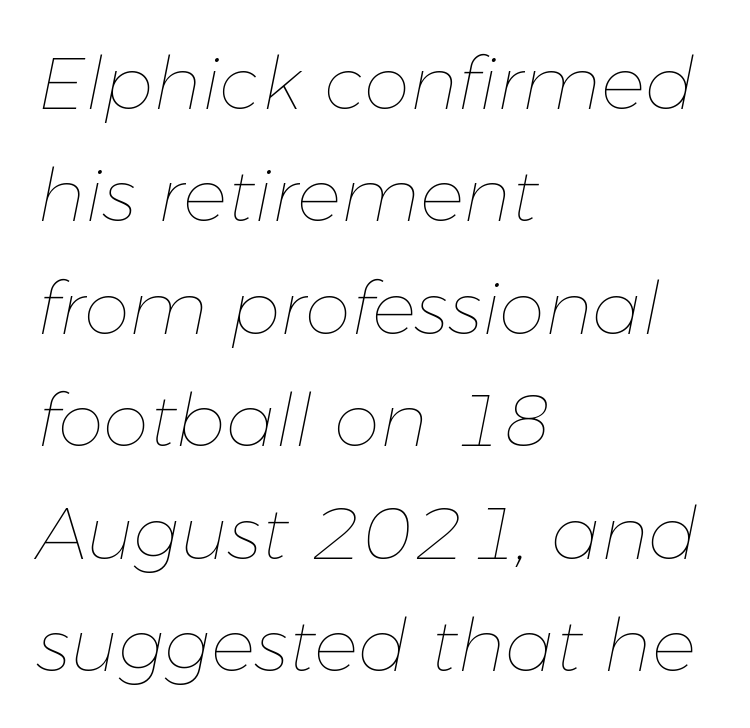
One-word summary of the alignment: left. A typesetter would call this leading conventional body-copy spacing. The passage shown is typed in a proportional face where columns would drift. Italic: yes, the glyphs are oblique.
